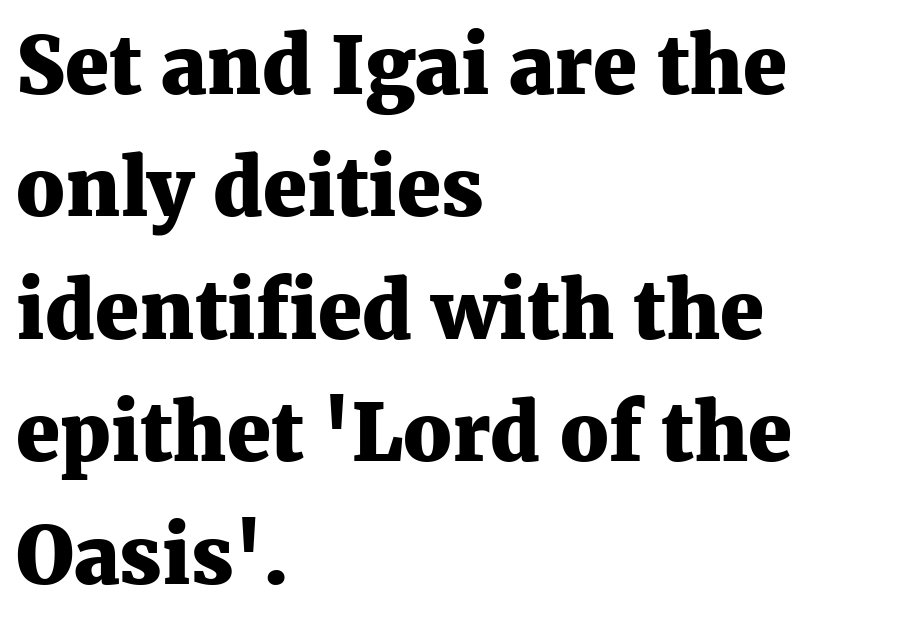
Q: Is the text bold? A: Yes.
Q: Is the text italic (slanted)? A: No, it is upright.
Q: Is the typeface a serif or a sans-serif typeface? A: Serif.
Q: Is the text underlined? A: No.
Q: How is the paragraph aligned? A: Left-aligned.
Q: Is the spacing between letters normal or unusually wide? A: Normal.
Q: Is the spacing between lines tight, normal or loose? A: Normal.
Q: Width (condensed, normal, or wide)? A: Normal.
Q: Stroke contrast? A: Medium.
Q: x-height? A: Medium.
Q: Monospaced? A: No.
